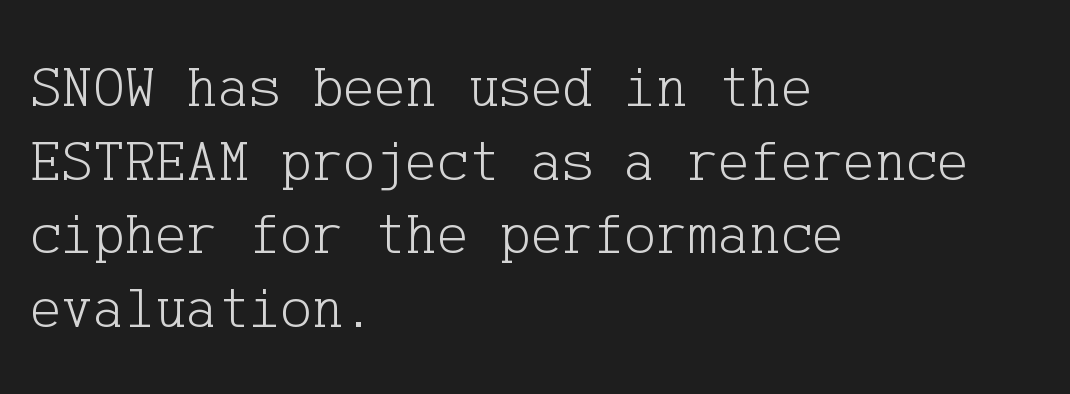
No word sits above an underline. Regular leading. This sample uses an upright cut, with every glyph sitting square on the baseline. The face used here is rendered with its standard letterfit. Letters have the restrained weight of plain body copy at most. This rendering uses left alignment, leaving the right contour irregular.
